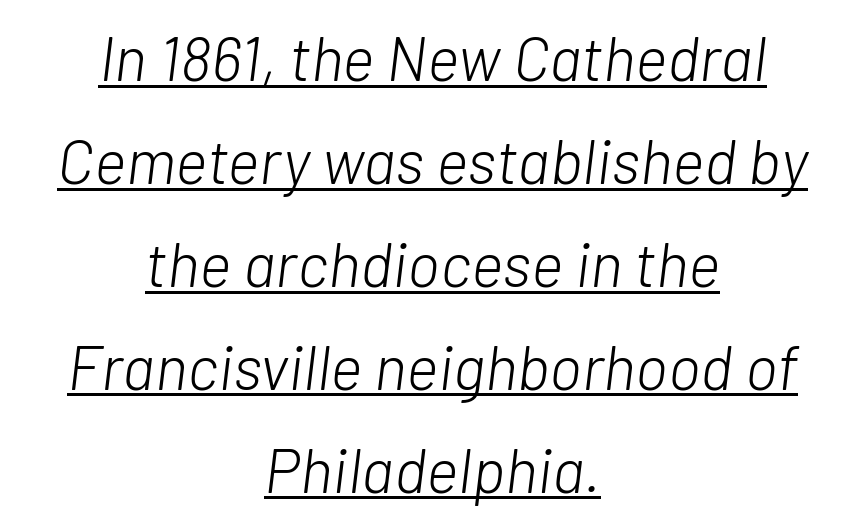
The image shows 62 px light type, italic (leaning right); set centered, normal line spacing (1.66x), normal letter spacing, underlined; low stroke contrast and a medium x-height.
